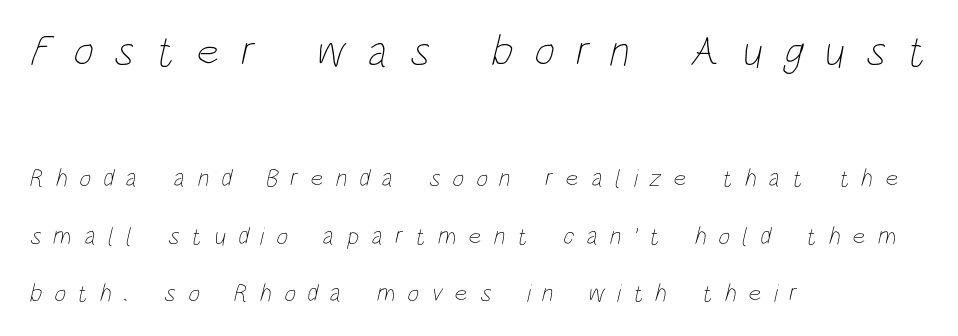
The image shows 44 px thin, condensed type; set left-aligned, loose line spacing (2.31x), unusually wide letter spacing (+0.48 em), not underlined; the first (top) block is 1.76x larger; low stroke contrast and a large x-height.
